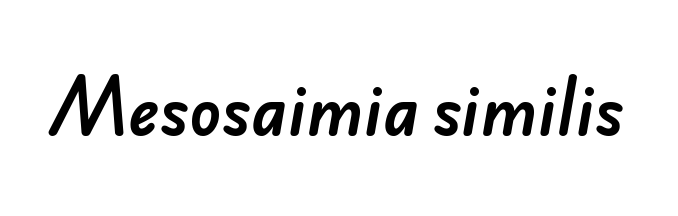
Note the varied advance widths — an 'i' is clearly narrower than an 'm'. Compared with typical body copy, the letter spacing here is the same. The typeface chosen for these lines omits serifs. Bare-footed words on every line.
